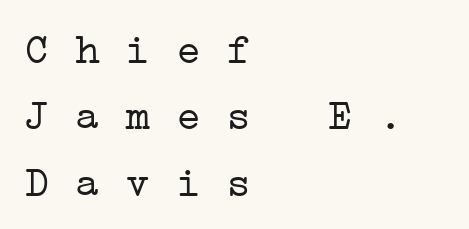
Evenly set lines give the paragraph a standard silhouette. To sum up the face: it has serifs. The letters march in equal steps, a hallmark of fixed-pitch type. The compositor pushed each line to the left boundary. The font sits on the lighter half of the weight spectrum, regular included.
